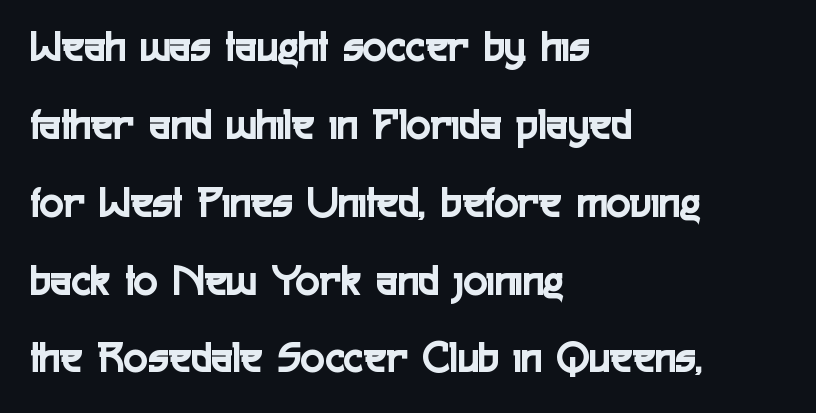
Q: Is the text italic (slanted)? A: No, it is upright.
Q: Is the typeface a serif or a sans-serif typeface? A: Sans-serif.
Q: Is the text underlined? A: No.
Q: How is the paragraph aligned? A: Left-aligned.
Q: Is the spacing between letters normal or unusually wide? A: Normal.
Q: Width (condensed, normal, or wide)? A: Condensed.
Q: x-height? A: Medium.
Q: Monospaced? A: No.
